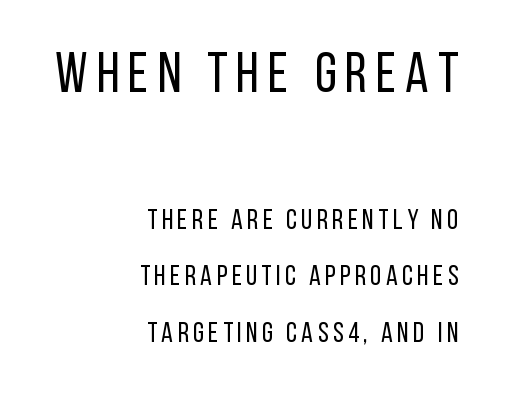
The image shows 56 px regular-weight, condensed sans-serif type, upright; set right-aligned, loose line spacing (2.02x), not underlined; the first (top) block is 2.0x larger; low stroke contrast and a large x-height.
